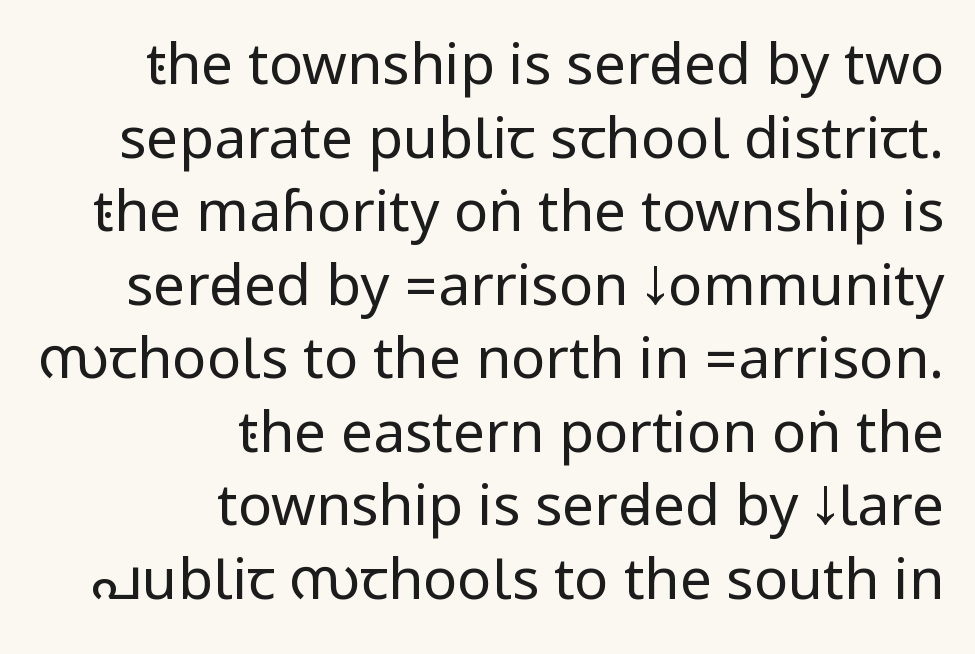
{"serif": "no", "italic": "no", "bold": "no", "weight": "regular", "width": "condensed", "stroke_contrast": "low", "underline": "no", "align": "right", "line_spacing": "normal", "line_spacing_ratio": 1.29, "letter_spacing": "normal", "letter_spacing_em": 0.0, "glyph_px": 57}
